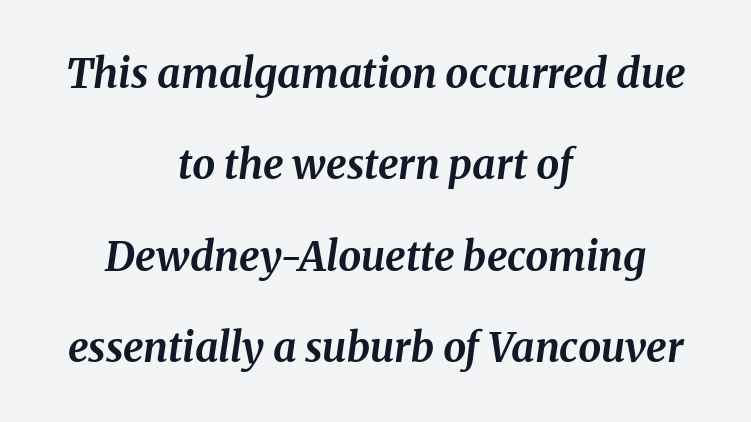
{"italic": "yes", "lean": "right", "slant_degrees": 8, "bold": "yes", "weight": "bold", "width": "normal", "stroke_contrast": "medium", "x_height": "medium", "monospaced": "no", "underline": "no", "align": "center", "line_spacing": "loose", "line_spacing_ratio": 2.23, "letter_spacing": "normal", "letter_spacing_em": 0.0, "glyph_px": 41}
